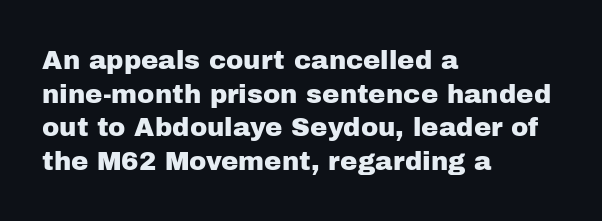
{"italic": "no", "underline": "no", "align": "left", "line_spacing": "normal", "line_spacing_ratio": 1.29, "letter_spacing": "normal", "letter_spacing_em": 0.0, "glyph_px": 26}
